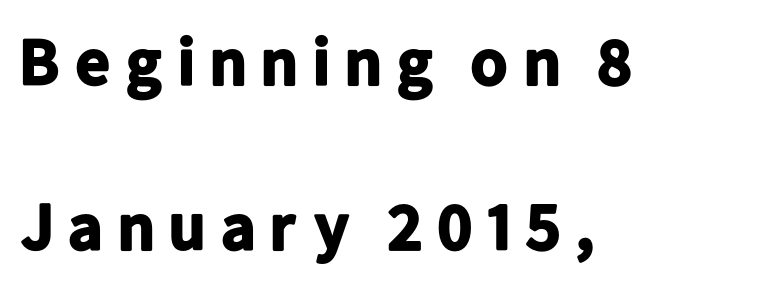
The image shows 67 px bold sans-serif type, upright; set left-aligned, loose line spacing (2.46x), not underlined; low stroke contrast and a medium x-height.
